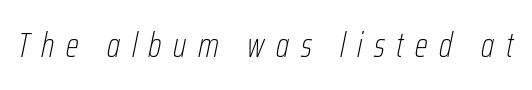
{"italic": "yes", "lean": "right", "slant_degrees": 12, "bold": "no", "weight": "thin", "width": "condensed", "stroke_contrast": "low", "x_height": "medium", "monospaced": "no", "underline": "no", "letter_spacing": "wide", "letter_spacing_em": 0.34, "glyph_px": 34}
